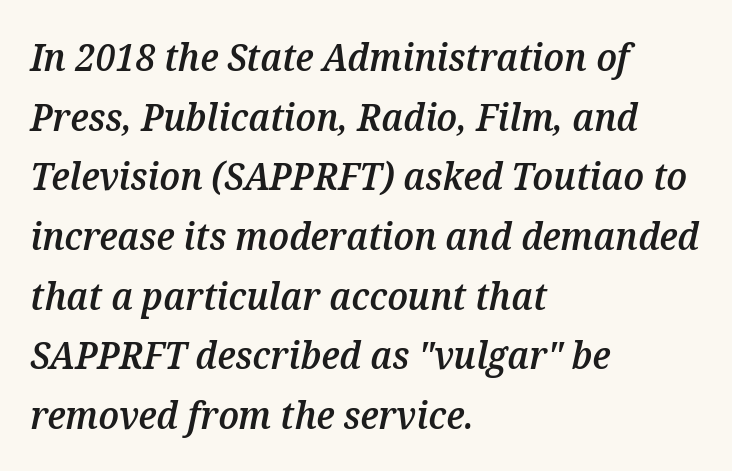
The image shows 38 px semibold type, italic (leaning right); set left-aligned, normal line spacing (1.57x), normal letter spacing, not underlined; medium stroke contrast and a medium x-height.
